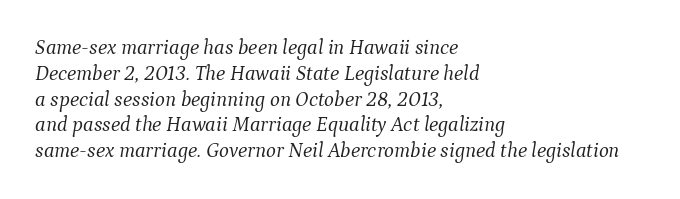
This rendering leaves character spacing at its baseline value. Which margin do the lines hug? The left one — the right edge is uneven. Lines of text with bare space underneath. Is this a heavy cut? Hardly; it is regular or lighter.
